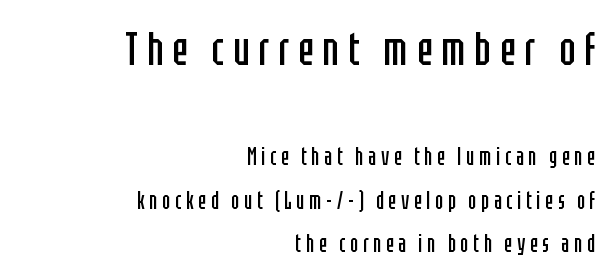
{"serif": "no", "italic": "no", "bold": "no", "weight": "regular", "width": "condensed", "stroke_contrast": "low", "x_height": "large", "monospaced": "no", "underline": "no", "align": "right", "line_spacing_ratio": 1.82, "larger_block": "first", "size_ratio": 1.96, "glyph_px": 47}
